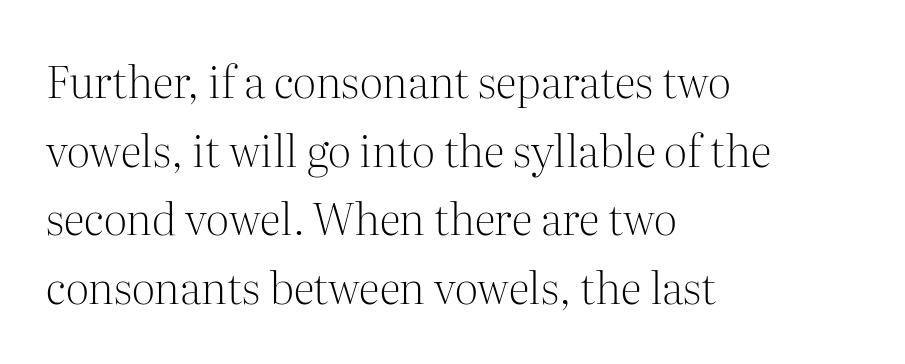
Q: Is the text bold? A: No.
Q: Is the text italic (slanted)? A: No, it is upright.
Q: Is the typeface a serif or a sans-serif typeface? A: Serif.
Q: Is the text underlined? A: No.
Q: How is the paragraph aligned? A: Left-aligned.
Q: Is the spacing between letters normal or unusually wide? A: Normal.
Q: Is the spacing between lines tight, normal or loose? A: Normal.
Q: Width (condensed, normal, or wide)? A: Normal.
Q: Stroke contrast? A: Medium.
Q: x-height? A: Medium.
Q: Monospaced? A: No.
